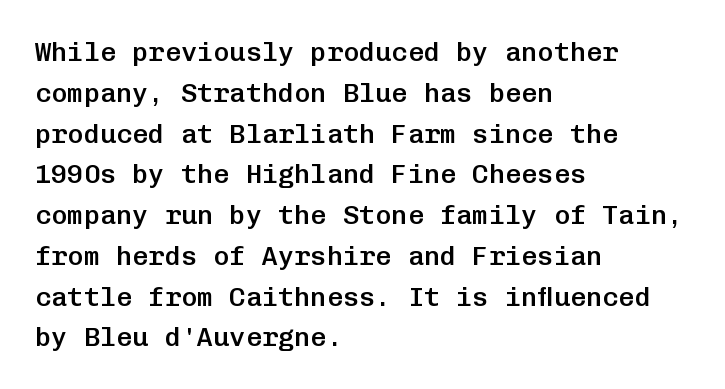
The image shows 27 px text type, upright; set left-aligned, normal line spacing (1.51x), normal letter spacing, not underlined.
